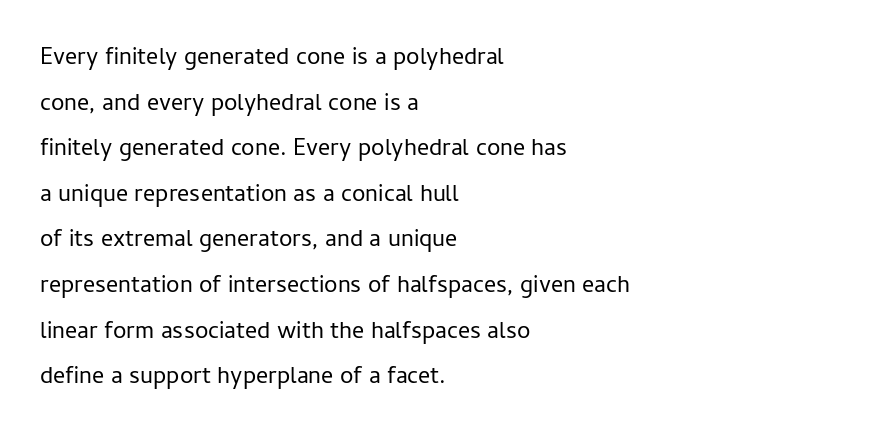
You can tell it's not italic because the verticals are truly vertical. Compared with a typical body face, this is equally light or lighter still. In CSS terms this would be text-align: left. Nobody drew a line under any word here.
